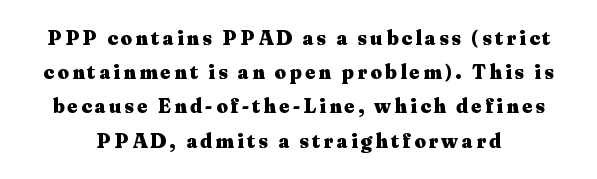
Q: Is the text bold? A: Yes.
Q: Is the text italic (slanted)? A: No, it is upright.
Q: Is the text underlined? A: No.
